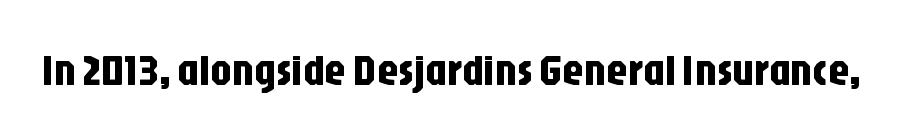
{"serif": "no", "italic": "no", "width": "condensed", "stroke_contrast": "low", "x_height": "large", "monospaced": "no", "underline": "no", "letter_spacing": "normal", "letter_spacing_em": 0.0, "glyph_px": 43}
